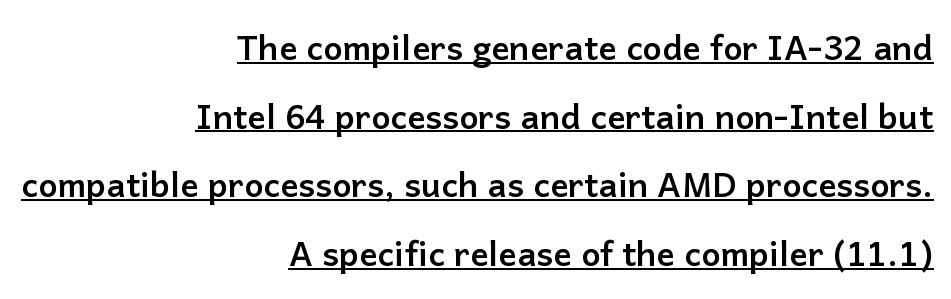
The image shows 34 px semibold sans-serif type, upright; set right-aligned, loose line spacing (2.02x), normal letter spacing, underlined; low stroke contrast and a medium x-height.
